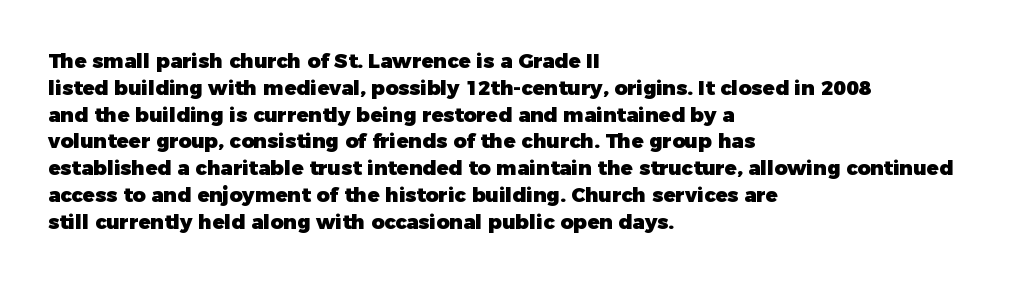
{"italic": "no", "bold": "yes", "underline": "no", "align": "left", "line_spacing": "normal", "line_spacing_ratio": 1.34, "letter_spacing": "normal", "letter_spacing_em": 0.0, "glyph_px": 20}
